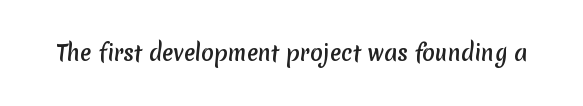
Q: Is the text bold? A: Yes.
Q: Is the text underlined? A: No.
Q: Is the spacing between letters normal or unusually wide? A: Normal.
